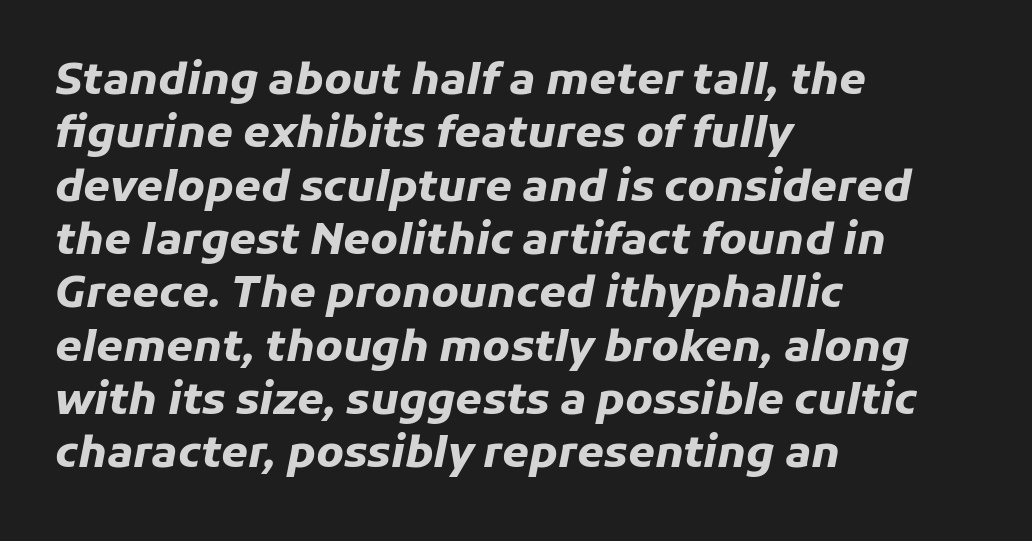
The image shows 43 px heavy type, italic (leaning right); set left-aligned, line spacing 1.24x, normal letter spacing, not underlined; low stroke contrast and a medium x-height.
